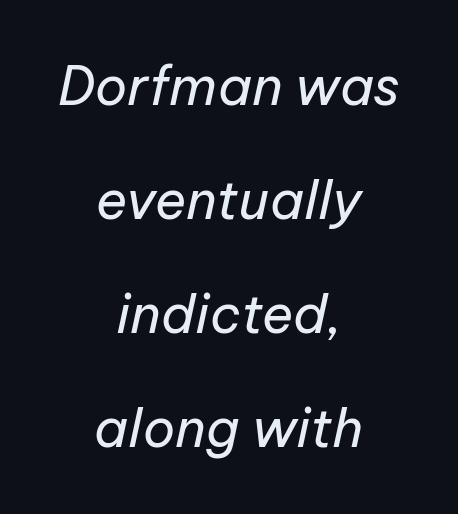
Stems and bowls with no extra thickness — not bold. Italic: yes, the glyphs are oblique. Proportional: the letters do not fall into vertical columns. One-word summary of the alignment: center. Each new line begins a long way beneath the previous one. How are the letters spaced? Ordinarily, with no added tracking.
